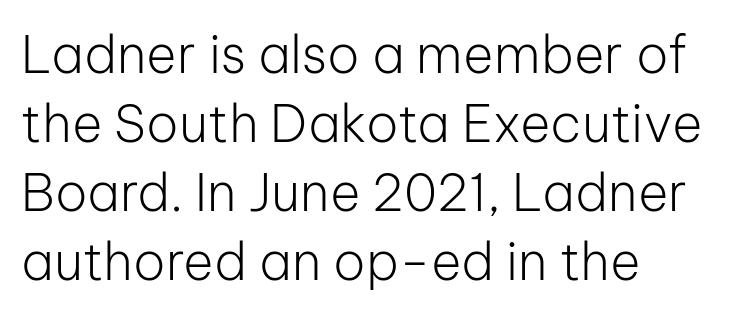
Q: Is the text bold? A: No.
Q: Is the text italic (slanted)? A: No, it is upright.
Q: Is the typeface a serif or a sans-serif typeface? A: Sans-serif.
Q: Is the text underlined? A: No.
Q: How is the paragraph aligned? A: Left-aligned.
Q: Is the spacing between letters normal or unusually wide? A: Normal.
Q: Is the spacing between lines tight, normal or loose? A: Normal.
Q: Width (condensed, normal, or wide)? A: Normal.
Q: Stroke contrast? A: Low.
Q: x-height? A: Medium.
Q: Monospaced? A: No.
